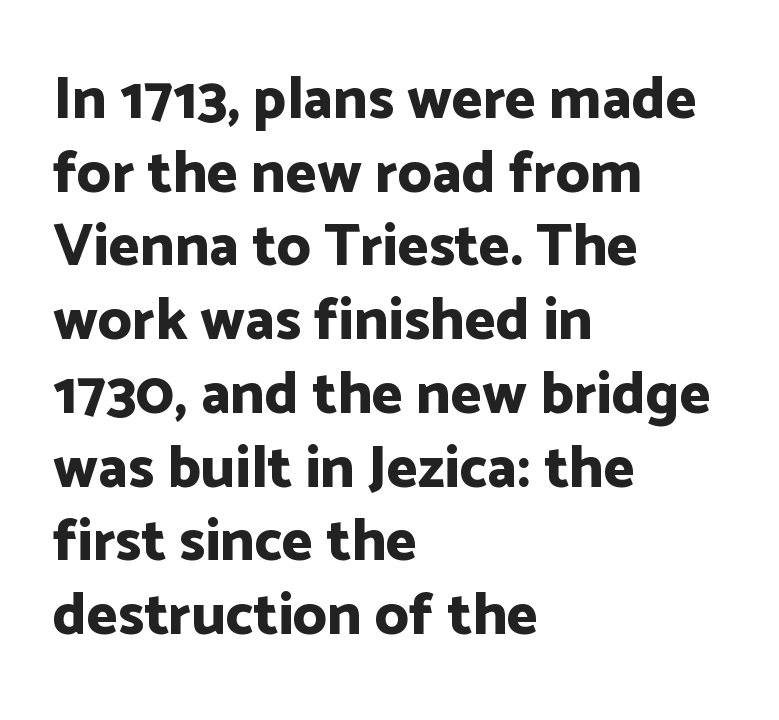
{"serif": "no", "italic": "no", "bold": "yes", "weight": "bold", "width": "normal", "stroke_contrast": "low", "x_height": "medium", "monospaced": "no", "underline": "no", "align": "left", "line_spacing": "normal", "line_spacing_ratio": 1.25, "letter_spacing": "normal", "letter_spacing_em": 0.0, "glyph_px": 59}
